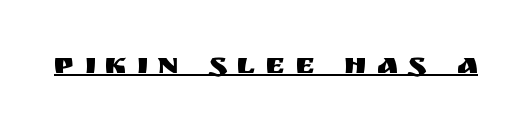
Q: Is the text italic (slanted)? A: No, it is upright.
Q: Is the typeface a serif or a sans-serif typeface? A: Sans-serif.
Q: Is the text underlined? A: Yes.
Q: Is the spacing between letters normal or unusually wide? A: Unusually wide.
Q: Width (condensed, normal, or wide)? A: Normal.
Q: Stroke contrast? A: Medium.
Q: x-height? A: Large.
Q: Monospaced? A: No.
